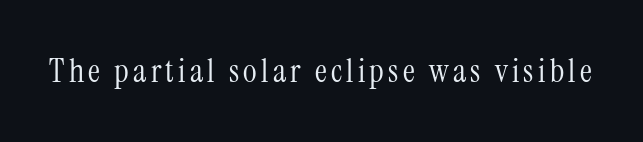
This is roman type, the default non-slanted kind. The baseline area is clear. The letters carry serifs — small finishing strokes at the ends of their stems. Stroke thickness stays within the range of a standard reading face or lighter.
